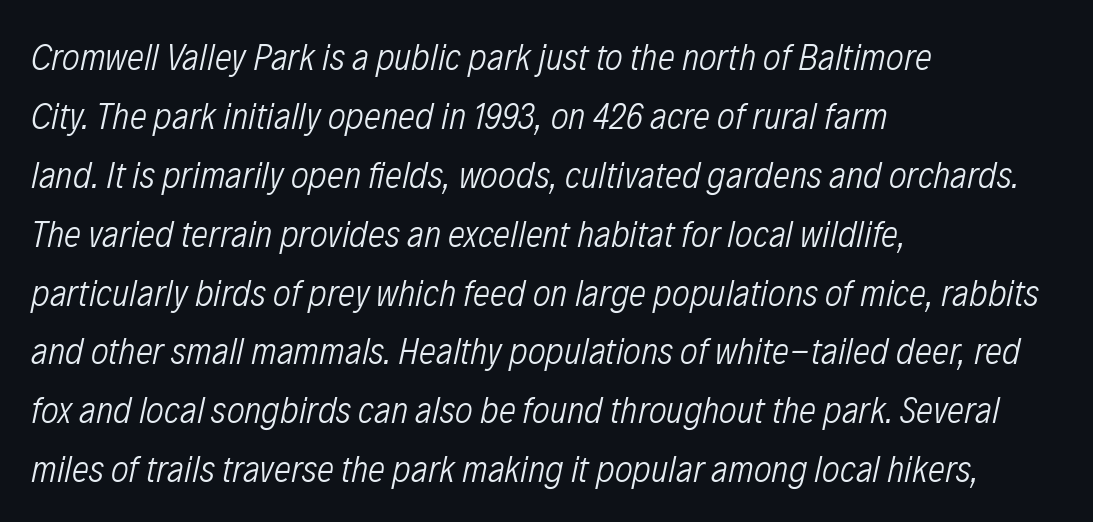
This block has exactly the height ordinary leading produces. The passage shown has conventional tracking throughout. Every character sits at an angle, as italics do. Bare-footed words on every line. Each line starts at the same left margin while the right side varies. The face used here is proportionally spaced, like ordinary book or web type.
